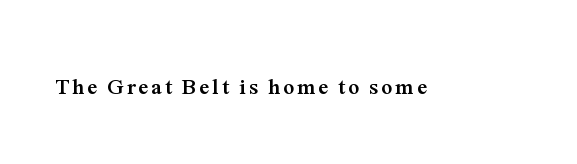
Q: Is the text bold? A: Yes.
Q: Is the text italic (slanted)? A: No, it is upright.
Q: Is the text underlined? A: No.
